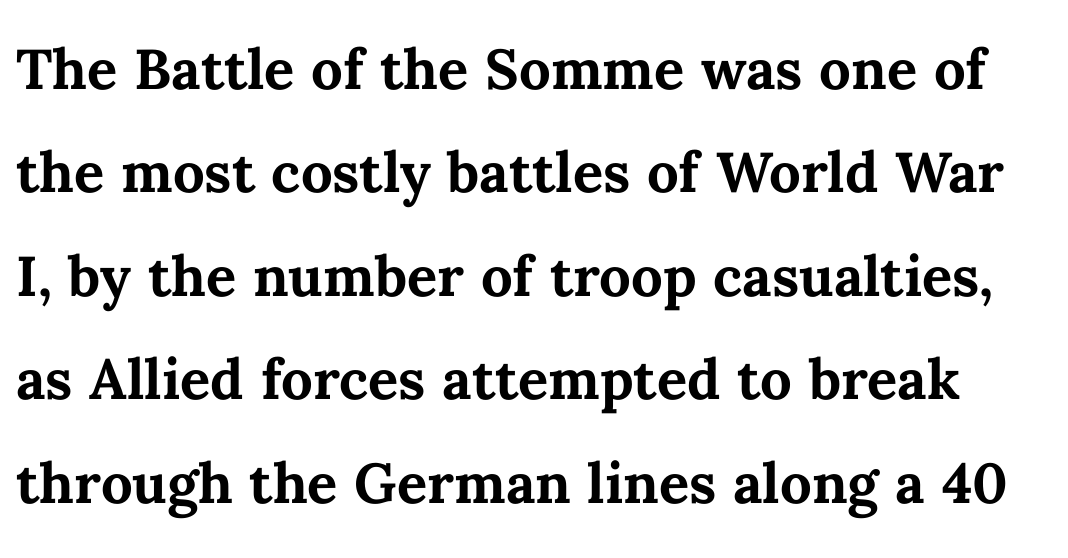
Is this a fixed-width face? No — the glyphs have proportional, varying widths. Posture: vertical. Evenly set lines give the paragraph a standard silhouette. The strokes are fattened all the way to bold. You could call the tracking neutral — neither tight nor loose.
